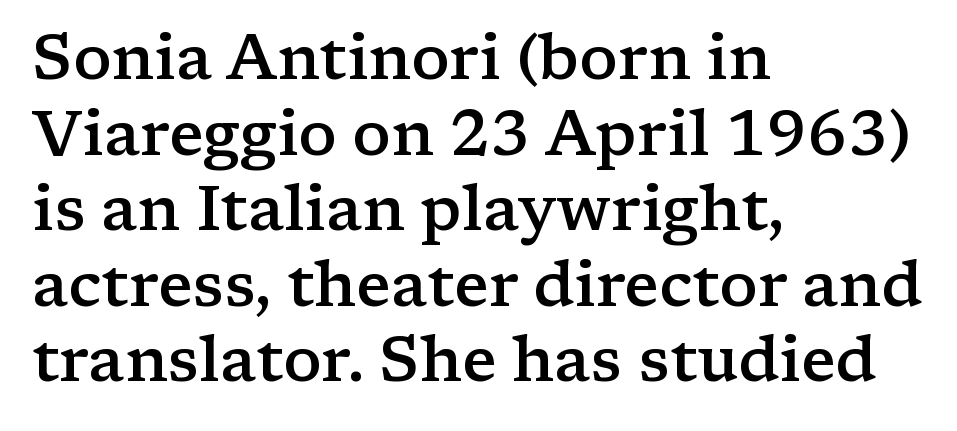
Q: Is the text bold? A: Semi-bold.
Q: Is the text italic (slanted)? A: No, it is upright.
Q: Is the typeface a serif or a sans-serif typeface? A: Serif.
Q: Is the text underlined? A: No.
Q: How is the paragraph aligned? A: Left-aligned.
Q: Is the spacing between letters normal or unusually wide? A: Normal.
Q: Width (condensed, normal, or wide)? A: Wide.
Q: Stroke contrast? A: Low.
Q: x-height? A: Medium.
Q: Monospaced? A: No.
